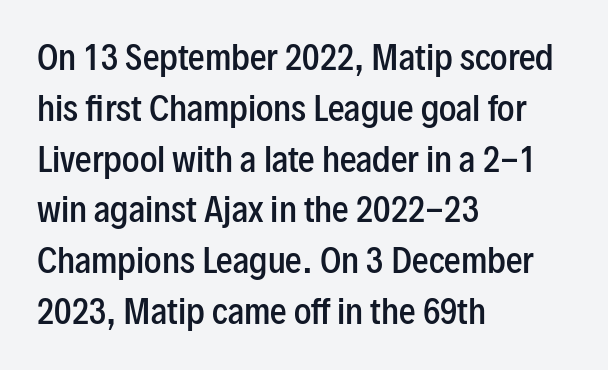
Q: Is the text bold? A: Semi-bold.
Q: Is the text italic (slanted)? A: No, it is upright.
Q: Is the typeface a serif or a sans-serif typeface? A: Sans-serif.
Q: Is the text underlined? A: No.
Q: How is the paragraph aligned? A: Left-aligned.
Q: Is the spacing between letters normal or unusually wide? A: Normal.
Q: Is the spacing between lines tight, normal or loose? A: Normal.
Q: Width (condensed, normal, or wide)? A: Condensed.
Q: Stroke contrast? A: Low.
Q: x-height? A: Medium.
Q: Monospaced? A: No.
